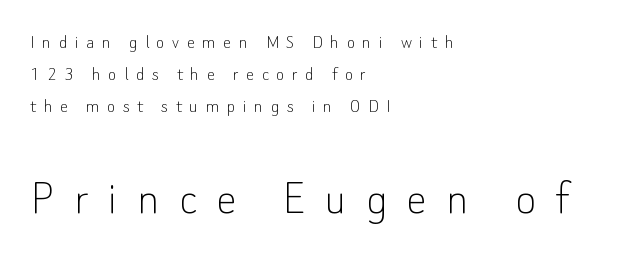
Q: Is the text bold? A: No.
Q: Is the text italic (slanted)? A: No, it is upright.
Q: Is the typeface a serif or a sans-serif typeface? A: Sans-serif.
Q: Is the text underlined? A: No.
Q: How is the paragraph aligned? A: Left-aligned.
Q: Is the spacing between letters normal or unusually wide? A: Unusually wide.
Q: Is the spacing between lines tight, normal or loose? A: Normal.
Q: Which block of text is set in a larger size, the first (top) or the second (bottom)? A: The second (bottom) one.
Q: Width (condensed, normal, or wide)? A: Normal.
Q: Stroke contrast? A: Low.
Q: x-height? A: Small.
Q: Monospaced? A: No.
